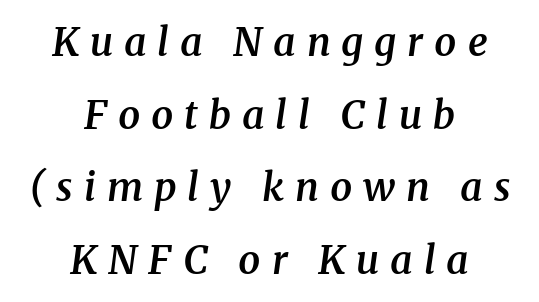
{"serif": "yes", "italic": "yes", "lean": "right", "slant_degrees": 8, "bold": "semi", "weight": "semibold", "width": "normal", "stroke_contrast": "medium", "x_height": "medium", "monospaced": "no", "underline": "no", "align": "center", "line_spacing_ratio": 1.86, "letter_spacing": "wide", "letter_spacing_em": 0.28, "glyph_px": 39}
